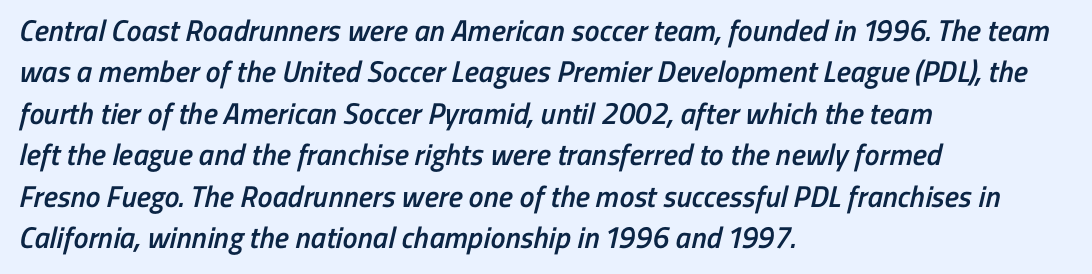
This sample is left-justified, so line endings fall wherever the words run out. The passage shown is typed in a proportional face where columns would drift. The passage shown stacks its lines at a standard gap. In terms of weight, the rendering is demibold, just under bold. No feet cap the strokes, marking this as sans-serif type. Just letters on the line, the space beneath them empty.
